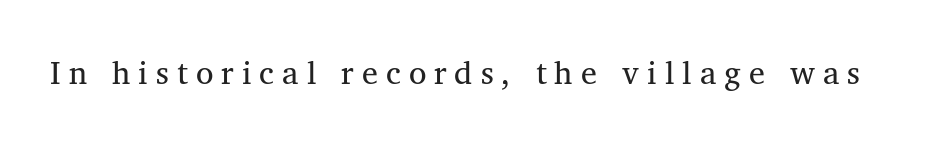
This is roman type, the default non-slanted kind. Is the type heavy? It reads as light-to-regular instead. Quick note: underline off. The face used here is proportionally spaced, like ordinary book or web type. Honestly, the letter spacing is so wide it's the main thing you notice.
